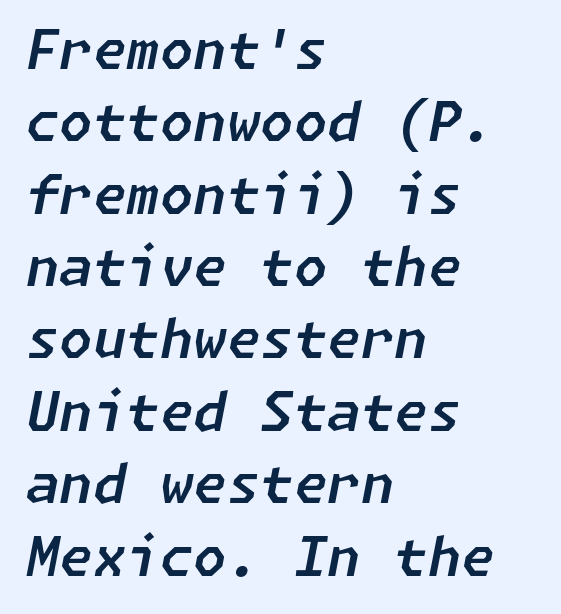
Q: Is the text italic (slanted)? A: Yes, it leans right by about 11 degrees.
Q: Is the text underlined? A: No.
Q: How is the paragraph aligned? A: Left-aligned.
Q: Is the spacing between letters normal or unusually wide? A: Normal.
Q: Is the spacing between lines tight, normal or loose? A: Normal.
Q: Width (condensed, normal, or wide)? A: Normal.
Q: Stroke contrast? A: Low.
Q: x-height? A: Medium.
